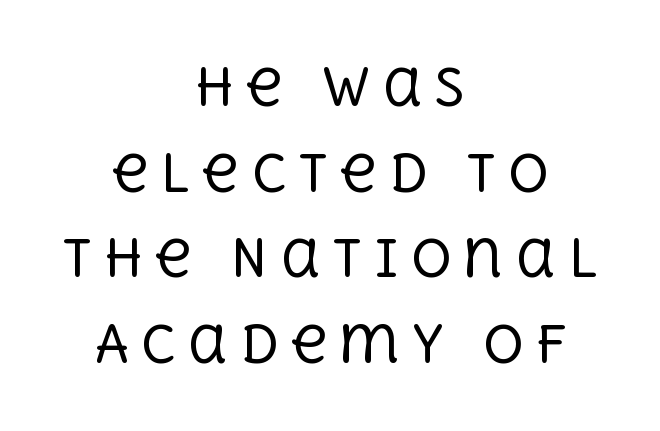
The image shows 51 px regular-weight serif type, upright; set centered, normal line spacing (1.68x), unusually wide letter spacing (+0.22 em), not underlined; a large x-height.
